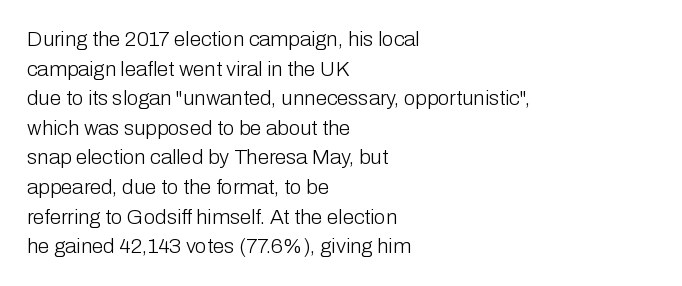
Quick note: underline off. Do the letters lean? They stand straight. The text block is weighted toward the left margin, trailing off unevenly rightward. This rendering leaves character spacing at its baseline value. Vertical spacing — default.
